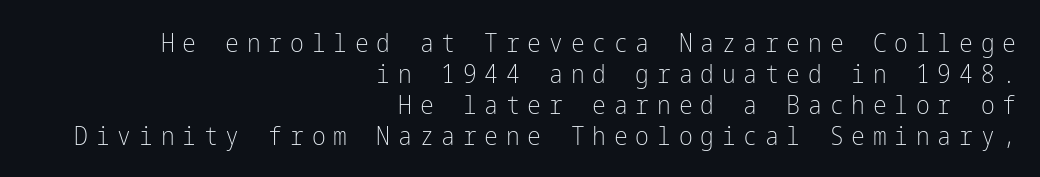
The typography opts for an upright posture over an oblique one. The face looks like a standard text weight, possibly lighter. This rendering uses right alignment, leaving the left contour irregular. The passage shown is not underscored anywhere. The tracking reads as deliberately expanded to a designer's eye.
